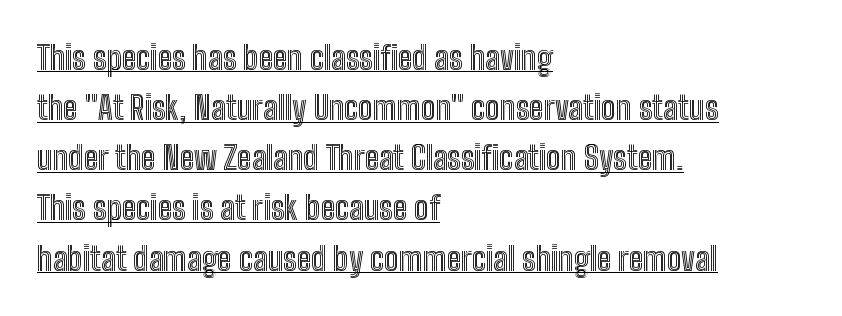
{"italic": "no", "width": "condensed", "x_height": "medium", "monospaced": "no", "underline": "yes", "align": "left", "line_spacing": "normal", "line_spacing_ratio": 1.52, "letter_spacing": "normal", "letter_spacing_em": 0.0, "glyph_px": 33}
